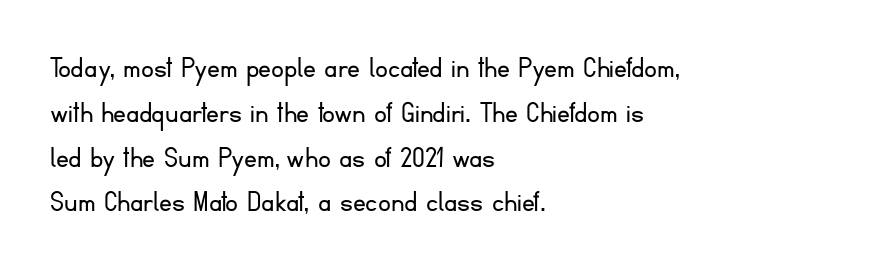
Q: Is the text bold? A: No.
Q: Is the text italic (slanted)? A: No, it is upright.
Q: Is the typeface a serif or a sans-serif typeface? A: Sans-serif.
Q: Is the text underlined? A: No.
Q: How is the paragraph aligned? A: Left-aligned.
Q: Is the spacing between letters normal or unusually wide? A: Normal.
Q: Is the spacing between lines tight, normal or loose? A: Normal.
Q: Width (condensed, normal, or wide)? A: Normal.
Q: Stroke contrast? A: Low.
Q: x-height? A: Small.
Q: Monospaced? A: No.
